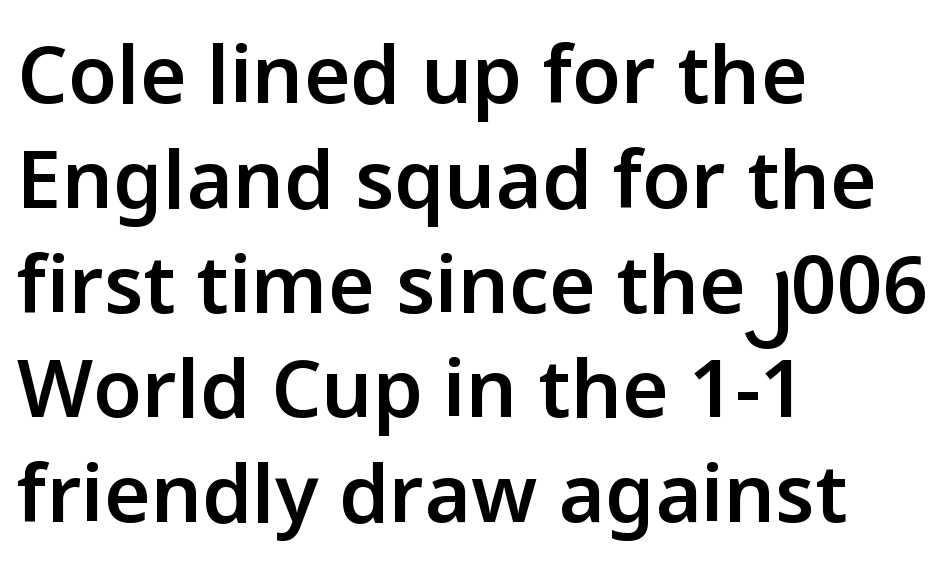
A typesetter would label this face a sans. Quick note: not italic, upright. Observe the ordinary spacing: letters are neighbours, not strangers. Honestly, the row spacing looks completely unremarkable.
